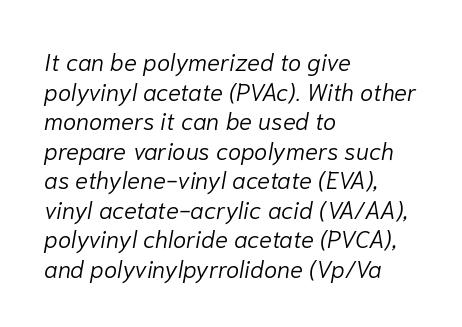
The image shows 24 px text type, italic (leaning right); set left-aligned, line spacing 1.23x, normal letter spacing, not underlined.
